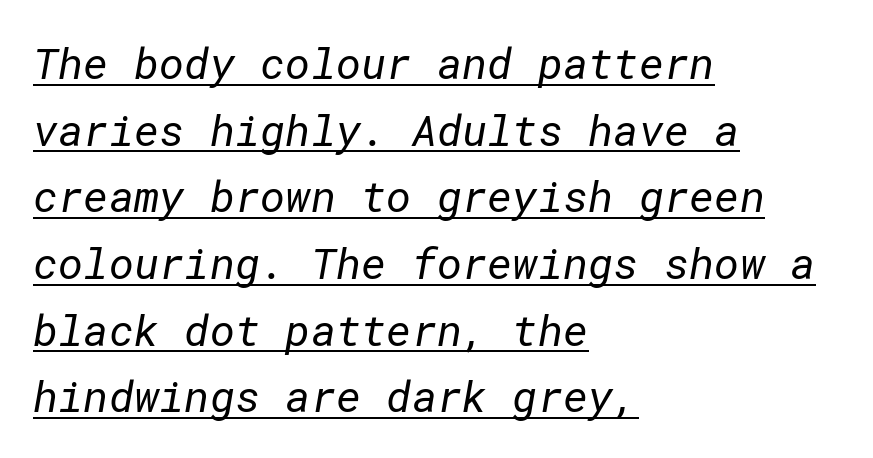
The characters are drawn with everyday or finer stroke widths. Serifs: no, the terminals of the letterforms are clean. Nobody touched the tracking dial on this one. One-word summary of the alignment: left.
